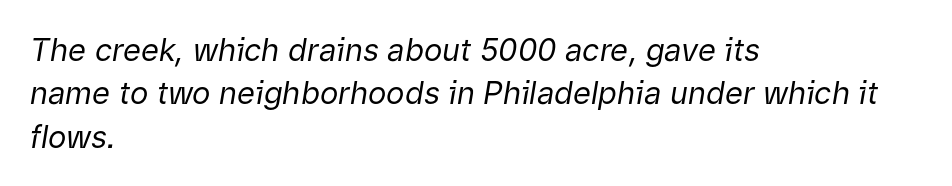
The image shows 31 px regular-weight type, italic (leaning right); set left-aligned, normal line spacing (1.4x), normal letter spacing, not underlined; low stroke contrast and a medium x-height.
